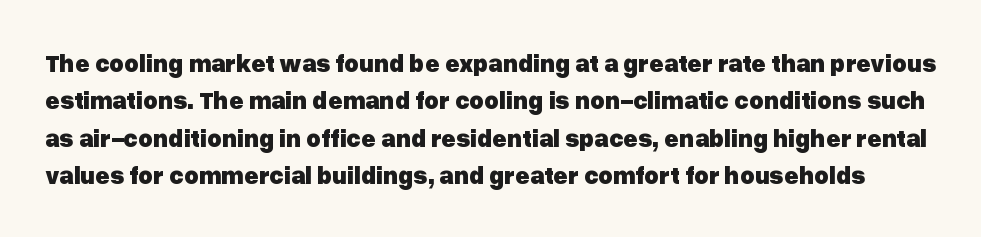
{"italic": "no", "bold": "yes", "underline": "no", "line_spacing": "normal", "line_spacing_ratio": 1.5, "letter_spacing": "normal", "letter_spacing_em": 0.0, "glyph_px": 25}
